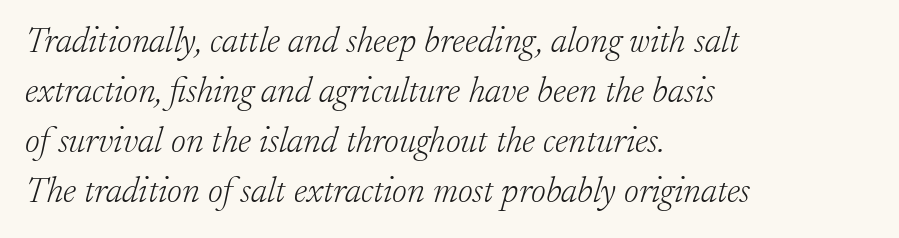
Does extra space separate the letters? No, they use regular spacing. No word sits above an underline. These lines are rendered in a variable-pitch font. Check where the strokes stop: tiny serifs finish them off. The strokes carry an ordinary text weight at most. Observe the lean: these are italic letterforms.
